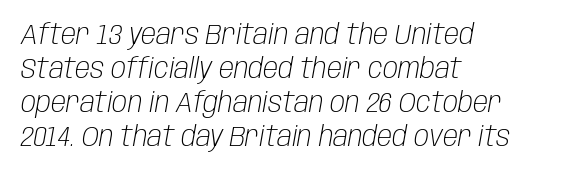
{"italic": "yes", "lean": "right", "slant_degrees": 10, "bold": "no", "weight": "light", "width": "condensed", "stroke_contrast": "low", "x_height": "large", "monospaced": "no", "underline": "no", "align": "left", "line_spacing_ratio": 1.21, "letter_spacing": "normal", "letter_spacing_em": 0.0, "glyph_px": 28}
